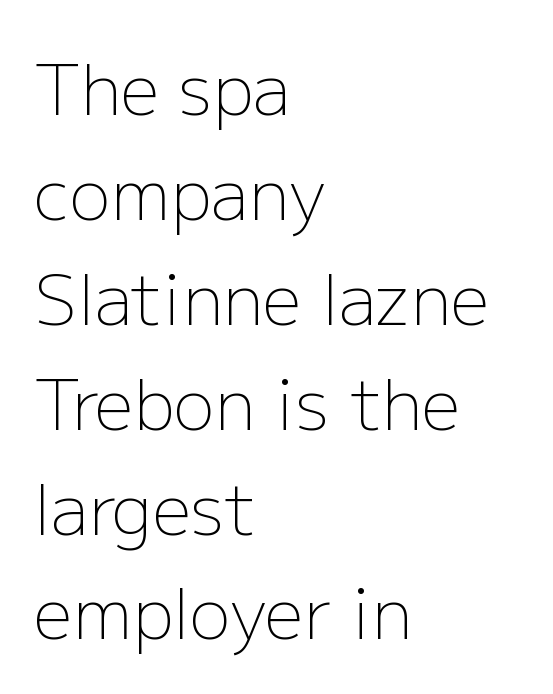
The letters advance in unequal steps, a hallmark of proportional type. A normal amount of white space separates one row of letters from the next. A typesetter would mark this as roman, not italic. The letters sit at their default tracking, neither squeezed nor spread.
